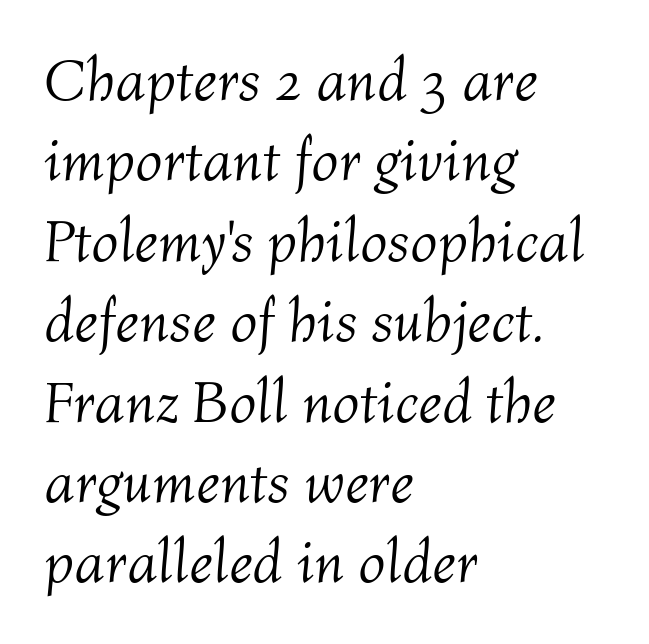
The image shows 60 px light type, italic (leaning right); set left-aligned, normal line spacing (1.34x), normal letter spacing, not underlined; medium stroke contrast and a medium x-height.
